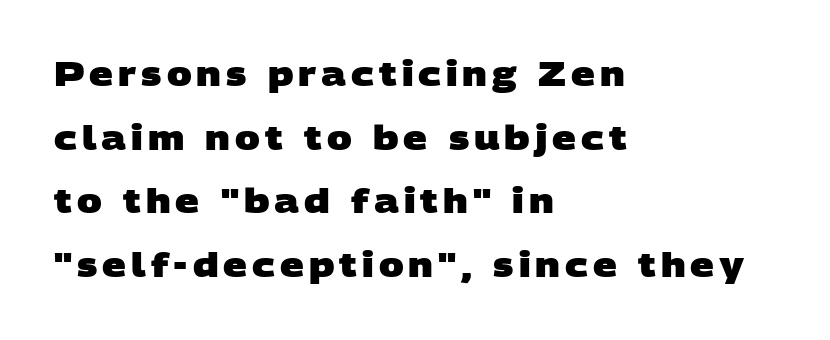
Summary of vertical rhythm: relaxed, with wide interline spacing. Each letter keeps its own natural width here, so spacing adapts to shape. Classification — sans serif. Caption: bold face, heavy strokes.
